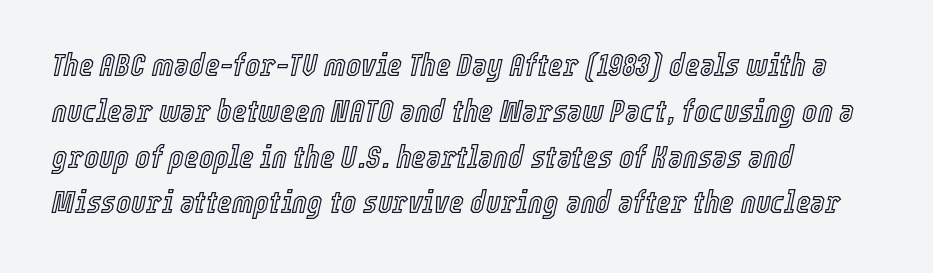
Q: Is the text italic (slanted)? A: Yes, it leans right by about 12 degrees.
Q: Is the text underlined? A: No.
Q: How is the paragraph aligned? A: Left-aligned.
Q: Is the spacing between letters normal or unusually wide? A: Normal.
Q: Is the spacing between lines tight, normal or loose? A: Normal.
Q: Width (condensed, normal, or wide)? A: Condensed.
Q: x-height? A: Medium.
Q: Monospaced? A: No.
